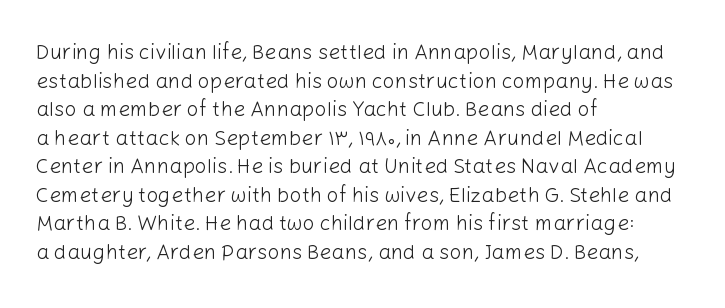
{"italic": "no", "bold": "no", "underline": "no", "align": "left", "line_spacing": "normal", "line_spacing_ratio": 1.36, "letter_spacing": "normal", "letter_spacing_em": 0.0, "glyph_px": 21}
